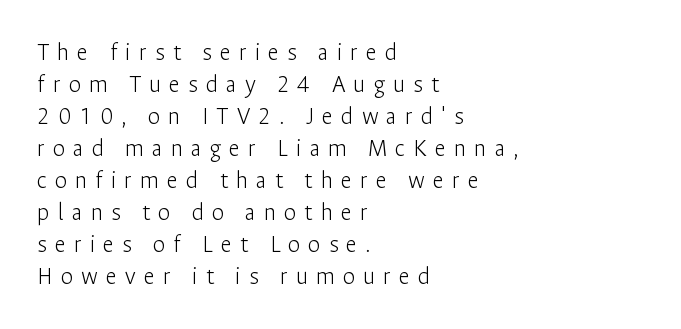
Q: Is the text bold? A: No.
Q: Is the text italic (slanted)? A: No, it is upright.
Q: Is the text underlined? A: No.
Q: How is the paragraph aligned? A: Left-aligned.
Q: Is the spacing between letters normal or unusually wide? A: Unusually wide.
Q: Is the spacing between lines tight, normal or loose? A: Normal.
